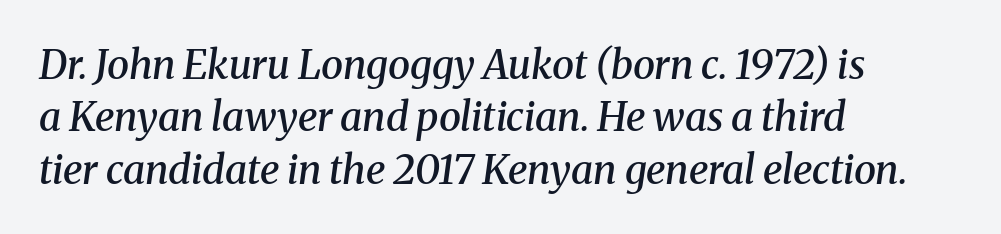
Q: Is the text bold? A: Semi-bold.
Q: Is the text italic (slanted)? A: Yes, it leans right by about 8 degrees.
Q: Is the typeface a serif or a sans-serif typeface? A: Serif.
Q: Is the text underlined? A: No.
Q: How is the paragraph aligned? A: Left-aligned.
Q: Is the spacing between letters normal or unusually wide? A: Normal.
Q: Is the spacing between lines tight, normal or loose? A: Normal.
Q: Width (condensed, normal, or wide)? A: Normal.
Q: Stroke contrast? A: Medium.
Q: x-height? A: Medium.
Q: Monospaced? A: No.
